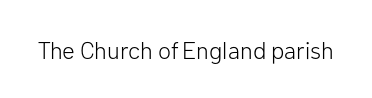
Q: Is the text bold? A: No.
Q: Is the text italic (slanted)? A: No, it is upright.
Q: Is the text underlined? A: No.
Q: Is the spacing between letters normal or unusually wide? A: Normal.
